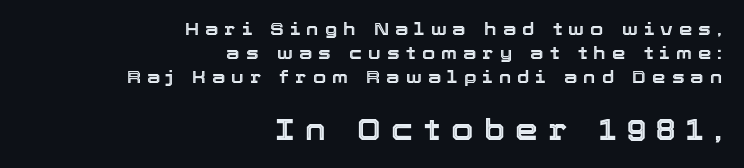
Spacing between characters has been opened up far beyond the box default. A typesetter would call this leading conventional body-copy spacing. Visually the block forms a straight wall on the right and a jagged coastline on the left. Type size steps up from the first block to the second. It's the straight-up-and-down kind of type. The passage shown is typed in a proportional face where columns would drift.
